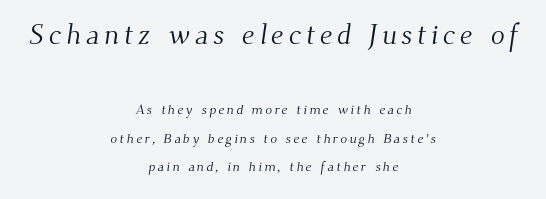
The image shows 29 px light serif type; set centered, loose line spacing (2.01x), not underlined; the first (top) block is 2.07x larger; medium stroke contrast and a small x-height.
